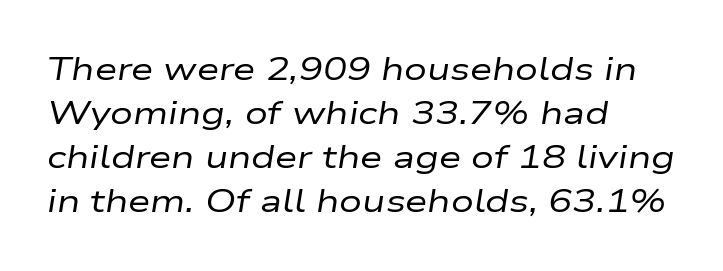
Q: Is the text bold? A: No.
Q: Is the text italic (slanted)? A: Yes, it leans right by about 9 degrees.
Q: Is the text underlined? A: No.
Q: How is the paragraph aligned? A: Left-aligned.
Q: Is the spacing between letters normal or unusually wide? A: Normal.
Q: Is the spacing between lines tight, normal or loose? A: Normal.
Q: Width (condensed, normal, or wide)? A: Wide.
Q: Stroke contrast? A: Low.
Q: x-height? A: Medium.
Q: Monospaced? A: No.
